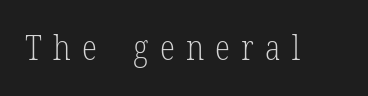
These lines are rendered in a variable-pitch font. Note: serifs present on the glyphs. Has an underline been added? It has not. Short note: letters widely spaced. In terms of posture, this sample is upright.
